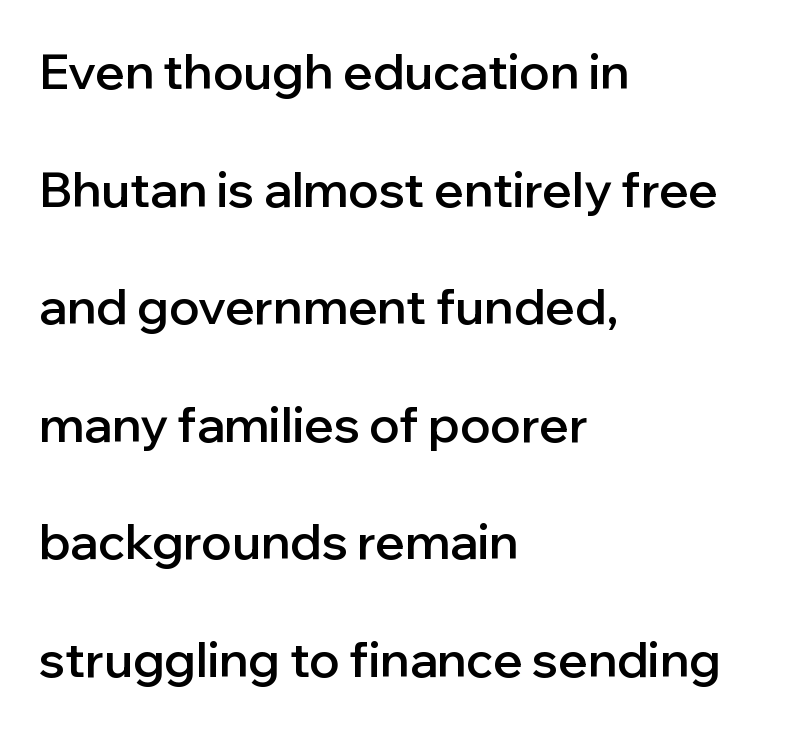
Letter spacing: default. A clean baseline with only descenders dipping below it. Vertical spacing — loose. This sample uses an upright cut, with every glyph sitting square on the baseline.
